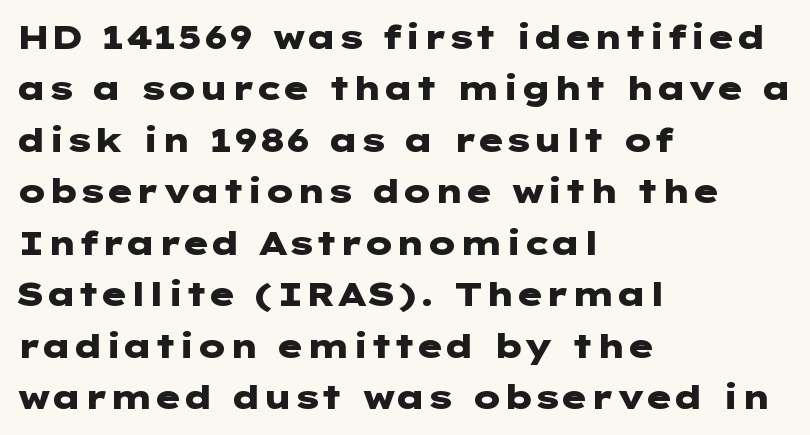
The image shows 33 px heavy, wide sans-serif type, upright; set left-aligned, normal line spacing (1.56x), normal letter spacing, not underlined; low stroke contrast and a medium x-height.
